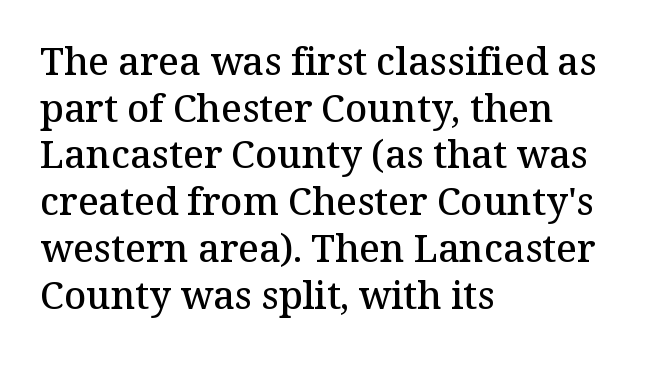
{"serif": "yes", "italic": "no", "bold": "semi", "weight": "semibold", "width": "normal", "stroke_contrast": "medium", "x_height": "medium", "monospaced": "no", "underline": "no", "align": "left", "line_spacing_ratio": 1.23, "letter_spacing": "normal", "letter_spacing_em": 0.0, "glyph_px": 38}
